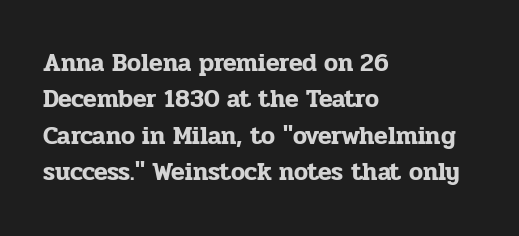
The image shows 25 px text type, upright; set left-aligned, normal line spacing (1.46x), normal letter spacing, not underlined.
